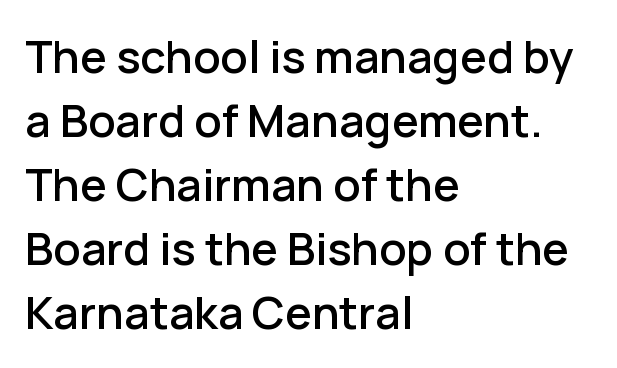
Q: Is the text italic (slanted)? A: No, it is upright.
Q: Is the typeface a serif or a sans-serif typeface? A: Sans-serif.
Q: Is the text underlined? A: No.
Q: How is the paragraph aligned? A: Left-aligned.
Q: Is the spacing between letters normal or unusually wide? A: Normal.
Q: Is the spacing between lines tight, normal or loose? A: Normal.
Q: Width (condensed, normal, or wide)? A: Normal.
Q: Stroke contrast? A: Low.
Q: x-height? A: Medium.
Q: Monospaced? A: No.
